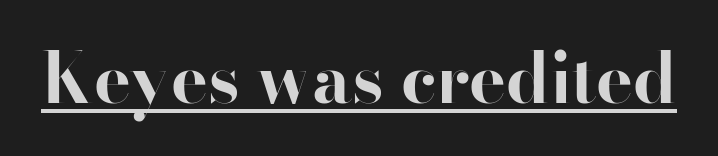
In terms of letterspacing, this is plain default setting. Decoration check: the copy is underlined. The text was rendered using a seriffed face with decorative stroke endings. Think of a printed novel: that variable character pitch is what you see here. Pretty heavy lettering here — definitely bold.
